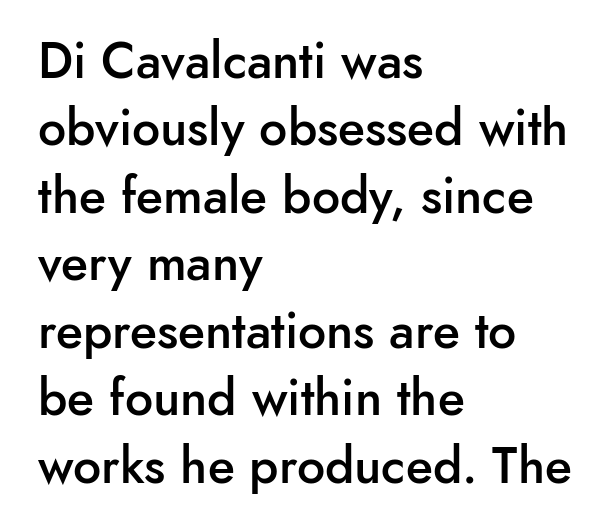
The image shows 50 px semibold sans-serif type, upright; set left-aligned, normal line spacing (1.35x), normal letter spacing, not underlined; low stroke contrast and a small x-height.
